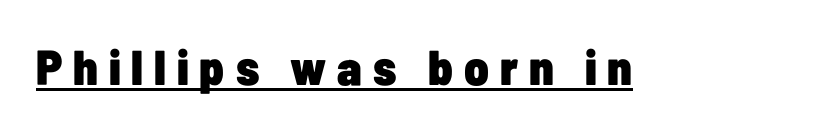
Q: Is the text bold? A: Yes.
Q: Is the text italic (slanted)? A: No, it is upright.
Q: Is the typeface a serif or a sans-serif typeface? A: Sans-serif.
Q: Is the text underlined? A: Yes.
Q: Is the spacing between letters normal or unusually wide? A: Unusually wide.
Q: Width (condensed, normal, or wide)? A: Condensed.
Q: Stroke contrast? A: Low.
Q: x-height? A: Medium.
Q: Monospaced? A: No.
